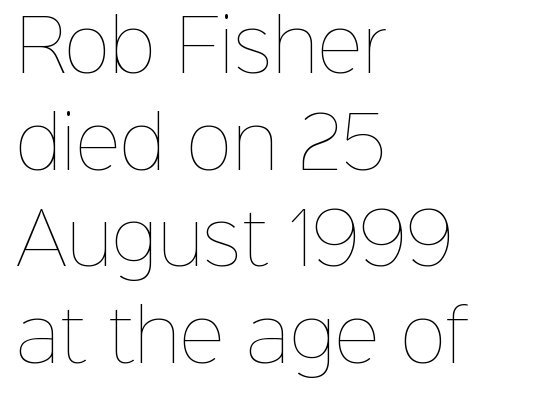
Q: Is the text bold? A: No.
Q: Is the text italic (slanted)? A: No, it is upright.
Q: Is the text underlined? A: No.
Q: How is the paragraph aligned? A: Left-aligned.
Q: Is the spacing between letters normal or unusually wide? A: Normal.
Q: Is the spacing between lines tight, normal or loose? A: Normal.
Q: Width (condensed, normal, or wide)? A: Normal.
Q: Stroke contrast? A: Low.
Q: x-height? A: Medium.
Q: Monospaced? A: No.
